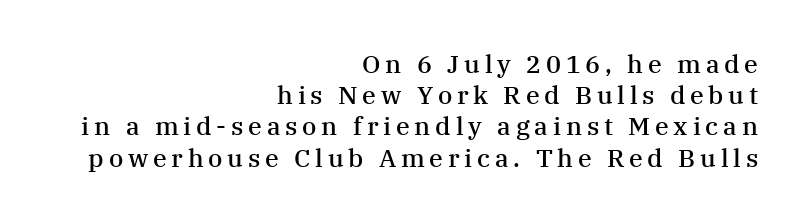
The image shows 25 px text type, upright; set right-aligned, normal line spacing (1.25x), not underlined.
